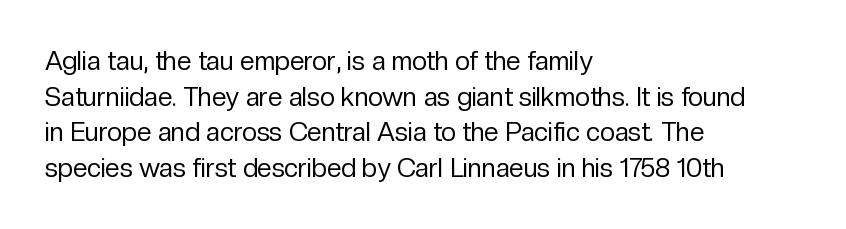
Q: Is the text bold? A: No.
Q: Is the text italic (slanted)? A: No, it is upright.
Q: Is the text underlined? A: No.
Q: How is the paragraph aligned? A: Left-aligned.
Q: Is the spacing between letters normal or unusually wide? A: Normal.
Q: Is the spacing between lines tight, normal or loose? A: Normal.
